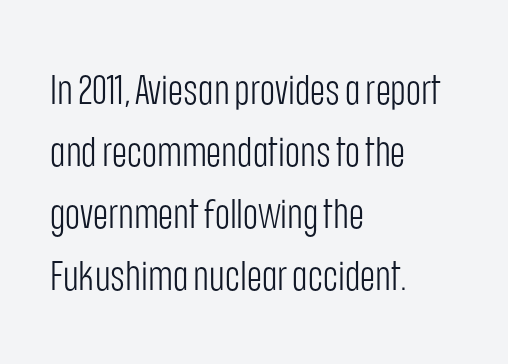
Q: Is the text bold? A: No.
Q: Is the text italic (slanted)? A: No, it is upright.
Q: Is the typeface a serif or a sans-serif typeface? A: Sans-serif.
Q: Is the text underlined? A: No.
Q: How is the paragraph aligned? A: Left-aligned.
Q: Is the spacing between letters normal or unusually wide? A: Normal.
Q: Is the spacing between lines tight, normal or loose? A: Normal.
Q: Width (condensed, normal, or wide)? A: Condensed.
Q: Stroke contrast? A: Low.
Q: x-height? A: Large.
Q: Monospaced? A: No.
